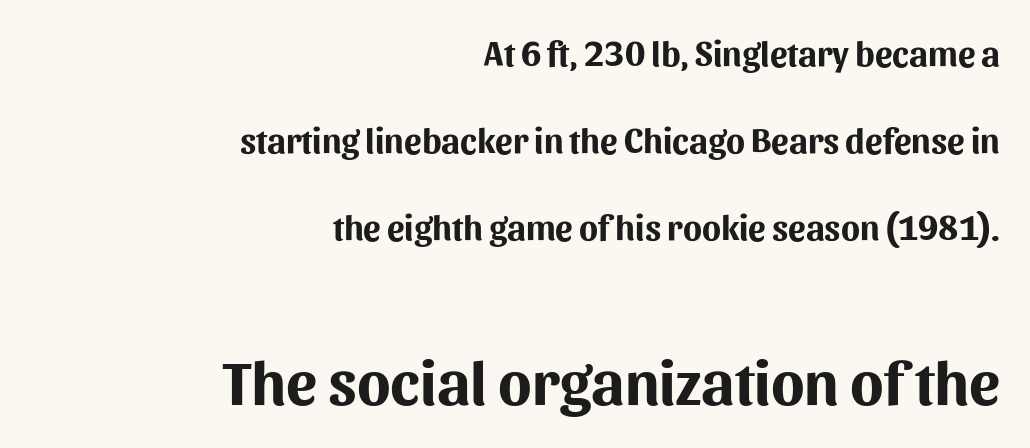
Here the second block reads like a headline and the first like body copy. Notice the wide empty band between every row — that's loose leading. You can tell it's not italic because the verticals are truly vertical. Is this a fixed-width face? No — the glyphs have proportional, varying widths. The face used here is a sans, in the tradition of grotesques and geometrics.
